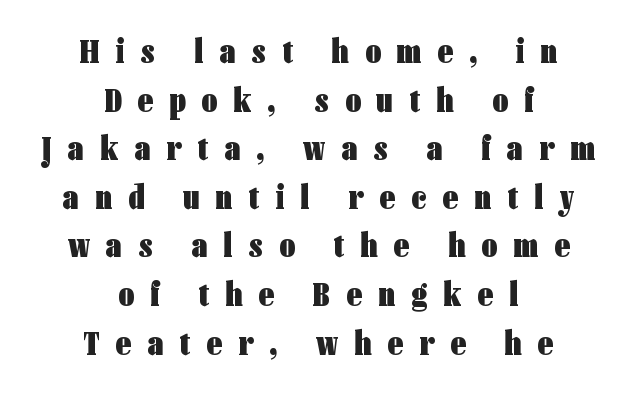
Q: Is the text bold? A: Yes.
Q: Is the text italic (slanted)? A: No, it is upright.
Q: Is the typeface a serif or a sans-serif typeface? A: Sans-serif.
Q: Is the text underlined? A: No.
Q: How is the paragraph aligned? A: Centered.
Q: Is the spacing between letters normal or unusually wide? A: Unusually wide.
Q: Is the spacing between lines tight, normal or loose? A: Normal.
Q: Width (condensed, normal, or wide)? A: Condensed.
Q: Stroke contrast? A: Low.
Q: x-height? A: Medium.
Q: Monospaced? A: No.
